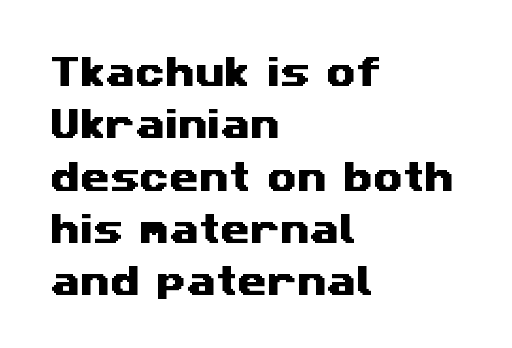
{"serif": "no", "width": "wide", "stroke_contrast": "medium", "x_height": "medium", "monospaced": "no", "underline": "no", "align": "left", "line_spacing": "normal", "line_spacing_ratio": 1.54, "letter_spacing": "normal", "letter_spacing_em": 0.0, "glyph_px": 34}
